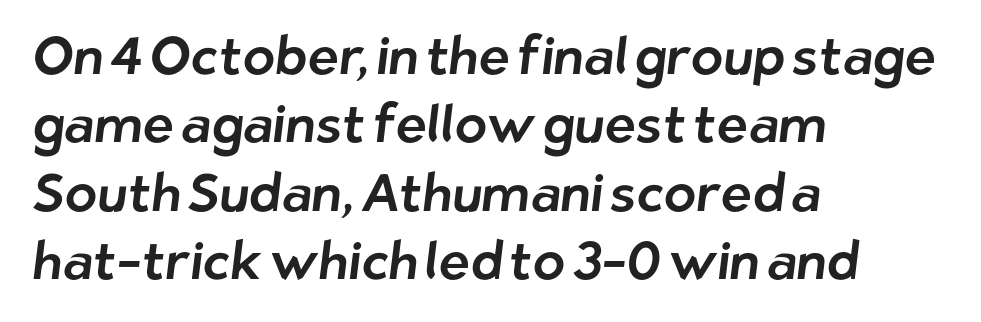
{"serif": "no", "width": "normal", "stroke_contrast": "low", "x_height": "medium", "monospaced": "no", "underline": "no", "align": "left", "line_spacing": "normal", "line_spacing_ratio": 1.29, "letter_spacing": "normal", "letter_spacing_em": 0.0, "glyph_px": 53}
